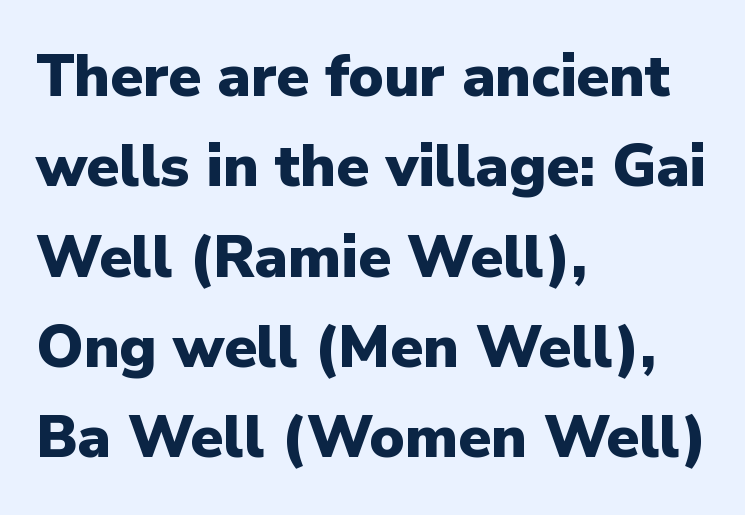
Q: Is the text bold? A: Yes.
Q: Is the text italic (slanted)? A: No, it is upright.
Q: Is the typeface a serif or a sans-serif typeface? A: Sans-serif.
Q: Is the text underlined? A: No.
Q: How is the paragraph aligned? A: Left-aligned.
Q: Is the spacing between letters normal or unusually wide? A: Normal.
Q: Is the spacing between lines tight, normal or loose? A: Normal.
Q: Width (condensed, normal, or wide)? A: Normal.
Q: Stroke contrast? A: Low.
Q: x-height? A: Medium.
Q: Monospaced? A: No.
